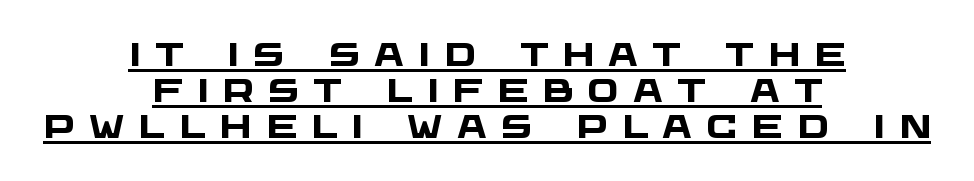
Very little white space separates one row of letters from the next. Serifs: no, the terminals of the letterforms are clean. A dark, heavy texture on the line: the type is bold. How are the letters spaced? Widely, with obvious added tracking. In CSS terms this would be text-align: center.
